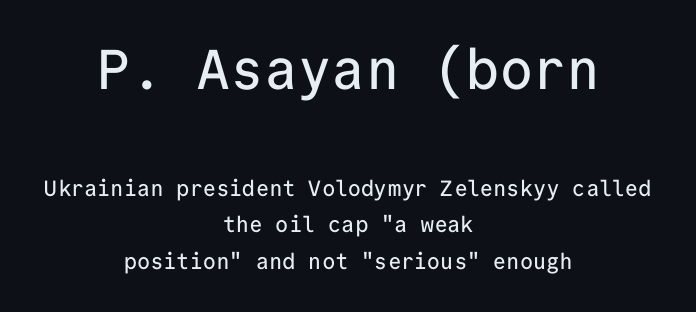
Q: Is the text italic (slanted)? A: No, it is upright.
Q: Is the typeface a serif or a sans-serif typeface? A: Sans-serif.
Q: Is the text underlined? A: No.
Q: How is the paragraph aligned? A: Centered.
Q: Is the spacing between letters normal or unusually wide? A: Normal.
Q: Is the spacing between lines tight, normal or loose? A: Normal.
Q: Which block of text is set in a larger size, the first (top) or the second (bottom)? A: The first (top) one.
Q: Width (condensed, normal, or wide)? A: Normal.
Q: Stroke contrast? A: Low.
Q: x-height? A: Medium.
Q: Monospaced? A: Yes.
